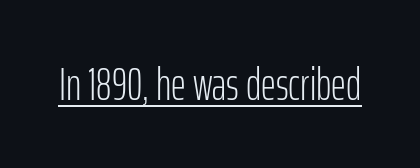
The image shows 46 px light, condensed sans-serif type, upright; set normal letter spacing, underlined; low stroke contrast and a medium x-height.
